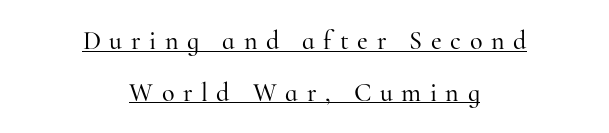
Q: Is the text italic (slanted)? A: No, it is upright.
Q: Is the text underlined? A: Yes.
Q: How is the paragraph aligned? A: Centered.
Q: Is the spacing between letters normal or unusually wide? A: Unusually wide.
Q: Is the spacing between lines tight, normal or loose? A: Loose.
